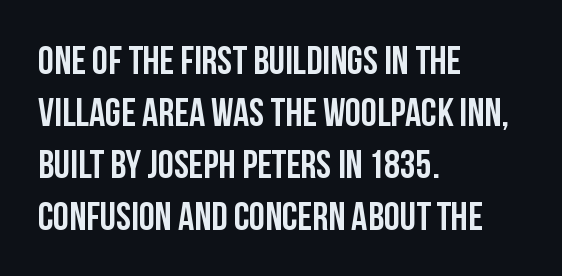
{"serif": "no", "italic": "no", "width": "condensed", "stroke_contrast": "low", "x_height": "large", "monospaced": "no", "underline": "no", "align": "left", "line_spacing": "normal", "line_spacing_ratio": 1.3, "letter_spacing": "normal", "letter_spacing_em": 0.0, "glyph_px": 40}
